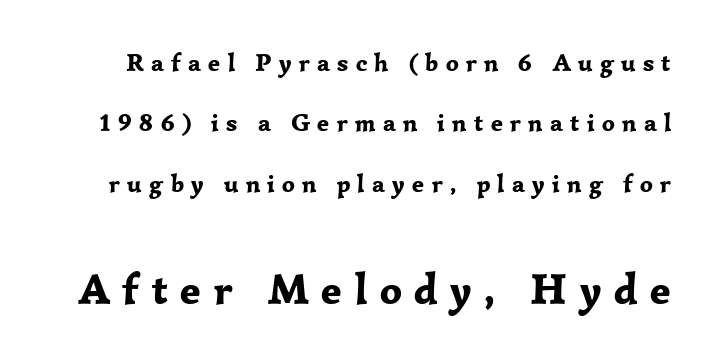
The more generous point size was reserved for the lower chunk. A typesetter would call this leading open, well beyond the default. The typesetting leans heavy: a genuine bold. These lines are rendered in a variable-pitch font. To sum up the face: it has serifs. Honestly, there is no underline to notice here at all.
